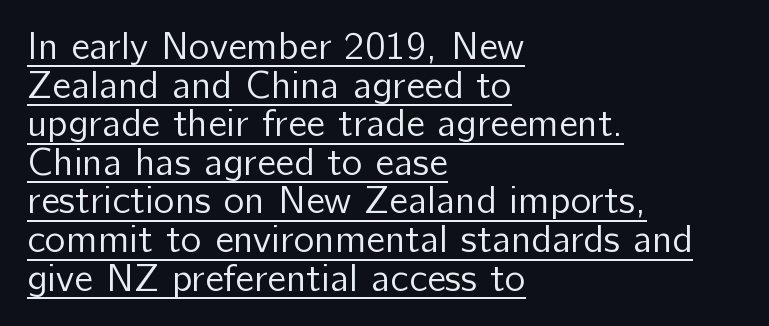
{"serif": "no", "italic": "no", "bold": "no", "weight": "regular", "width": "normal", "stroke_contrast": "low", "x_height": "medium", "monospaced": "no", "underline": "yes", "align": "left", "line_spacing": "tight", "line_spacing_ratio": 0.99, "letter_spacing": "normal", "letter_spacing_em": 0.0, "glyph_px": 39}
